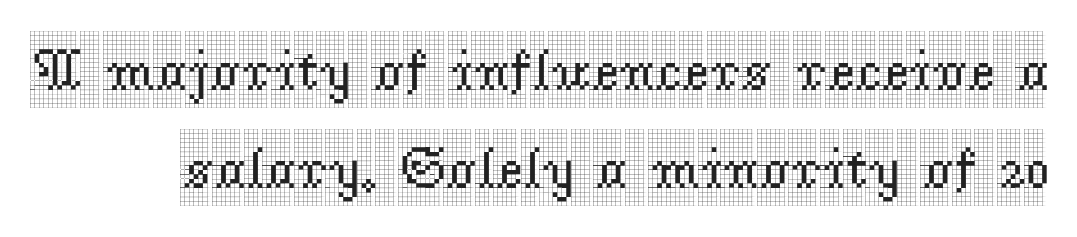
{"serif": "yes", "italic": "no", "width": "condensed", "x_height": "large", "monospaced": "no", "underline": "no", "line_spacing": "normal", "line_spacing_ratio": 1.66, "letter_spacing": "normal", "letter_spacing_em": 0.0, "glyph_px": 59}
